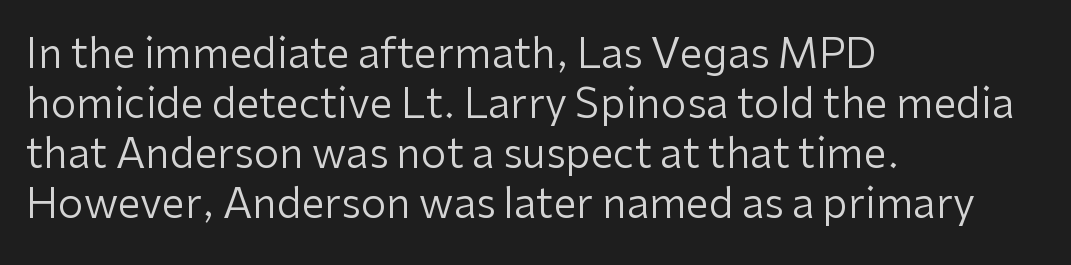
{"serif": "no", "italic": "no", "bold": "no", "weight": "regular", "width": "normal", "stroke_contrast": "low", "x_height": "medium", "monospaced": "no", "underline": "no", "align": "left", "line_spacing_ratio": 1.22, "letter_spacing": "normal", "letter_spacing_em": 0.0, "glyph_px": 41}
